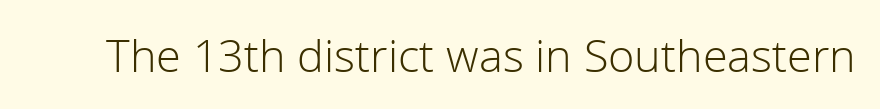
{"serif": "no", "italic": "no", "bold": "no", "weight": "light", "width": "normal", "stroke_contrast": "low", "x_height": "medium", "monospaced": "no", "underline": "no", "letter_spacing": "normal", "letter_spacing_em": 0.0, "glyph_px": 45}
